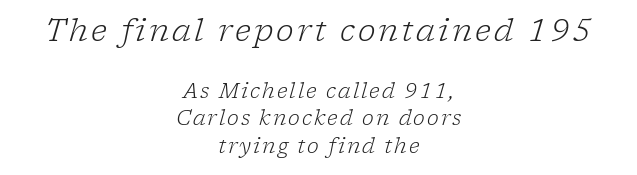
{"serif": "yes", "italic": "yes", "lean": "right", "slant_degrees": 17, "bold": "no", "weight": "light", "width": "normal", "stroke_contrast": "low", "x_height": "medium", "monospaced": "no", "underline": "no", "align": "center", "line_spacing": "normal", "line_spacing_ratio": 1.37, "larger_block": "first", "size_ratio": 1.5, "glyph_px": 30}
